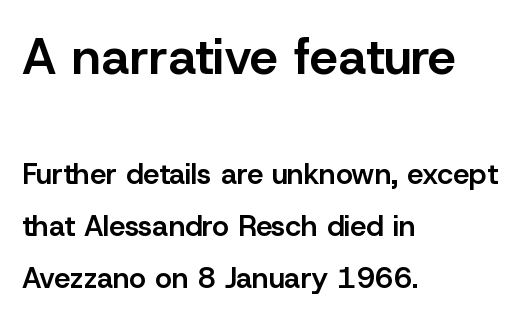
{"serif": "no", "italic": "no", "bold": "semi", "weight": "semibold", "width": "normal", "stroke_contrast": "low", "x_height": "medium", "monospaced": "no", "underline": "no", "align": "left", "line_spacing_ratio": 1.79, "letter_spacing": "normal", "letter_spacing_em": 0.0, "larger_block": "first", "size_ratio": 1.76, "glyph_px": 51}
